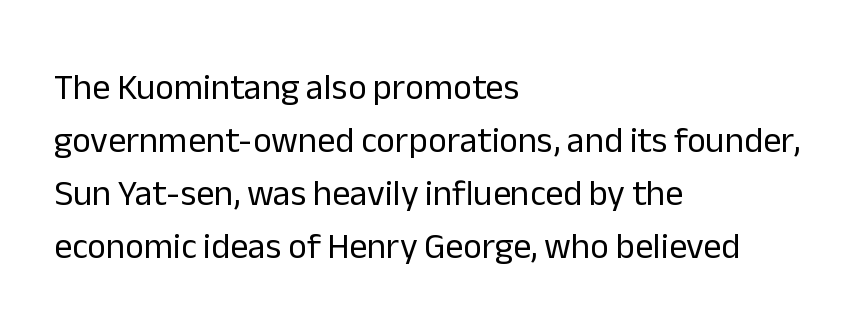
{"serif": "no", "italic": "no", "bold": "no", "weight": "regular", "width": "normal", "stroke_contrast": "low", "x_height": "medium", "monospaced": "no", "underline": "no", "align": "left", "line_spacing": "normal", "line_spacing_ratio": 1.47, "letter_spacing": "normal", "letter_spacing_em": 0.0, "glyph_px": 36}
